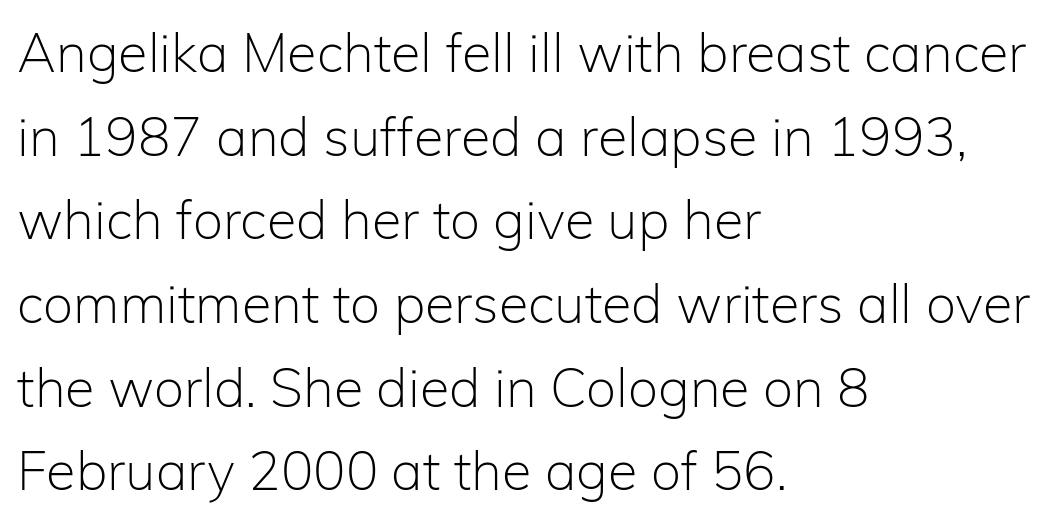
{"serif": "no", "italic": "no", "bold": "no", "weight": "light", "width": "normal", "stroke_contrast": "low", "x_height": "medium", "monospaced": "no", "underline": "no", "align": "left", "line_spacing": "normal", "line_spacing_ratio": 1.55, "letter_spacing": "normal", "letter_spacing_em": 0.0, "glyph_px": 54}
